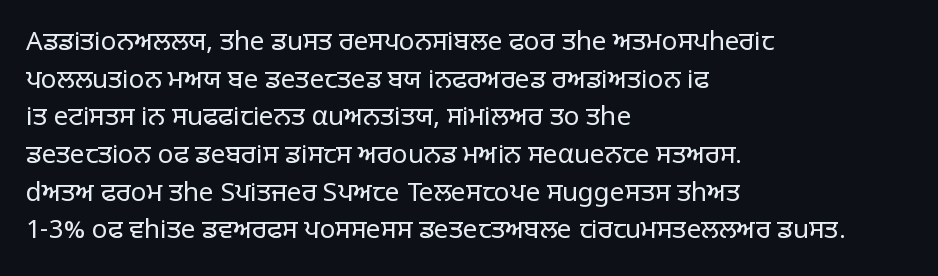
Q: Is the text bold? A: No.
Q: Is the text italic (slanted)? A: No, it is upright.
Q: Is the text underlined? A: No.
Q: How is the paragraph aligned? A: Left-aligned.
Q: Is the spacing between letters normal or unusually wide? A: Normal.
Q: Is the spacing between lines tight, normal or loose? A: Normal.
